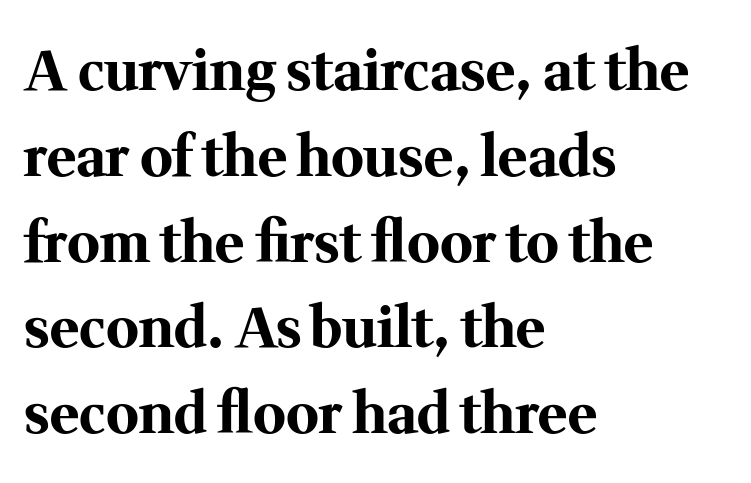
Q: Is the text bold? A: Yes.
Q: Is the text italic (slanted)? A: No, it is upright.
Q: Is the typeface a serif or a sans-serif typeface? A: Serif.
Q: Is the text underlined? A: No.
Q: How is the paragraph aligned? A: Left-aligned.
Q: Is the spacing between letters normal or unusually wide? A: Normal.
Q: Is the spacing between lines tight, normal or loose? A: Normal.
Q: Width (condensed, normal, or wide)? A: Normal.
Q: Stroke contrast? A: Medium.
Q: x-height? A: Medium.
Q: Monospaced? A: No.
